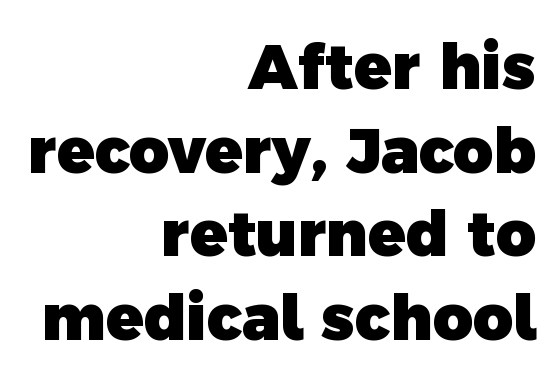
{"serif": "no", "bold": "yes", "weight": "heavy", "width": "normal", "x_height": "medium", "monospaced": "no", "underline": "no", "align": "right", "line_spacing": "normal", "line_spacing_ratio": 1.35, "letter_spacing": "normal", "letter_spacing_em": 0.0, "glyph_px": 62}
